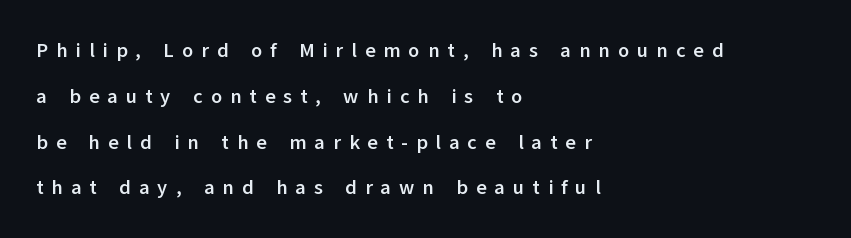
You can tell it's not italic because the verticals are truly vertical. Caption: expanded tracking, letters set apart. How heavy is the stroke? Heavy — this is a bold. The lines are spread far apart with generous leading.
